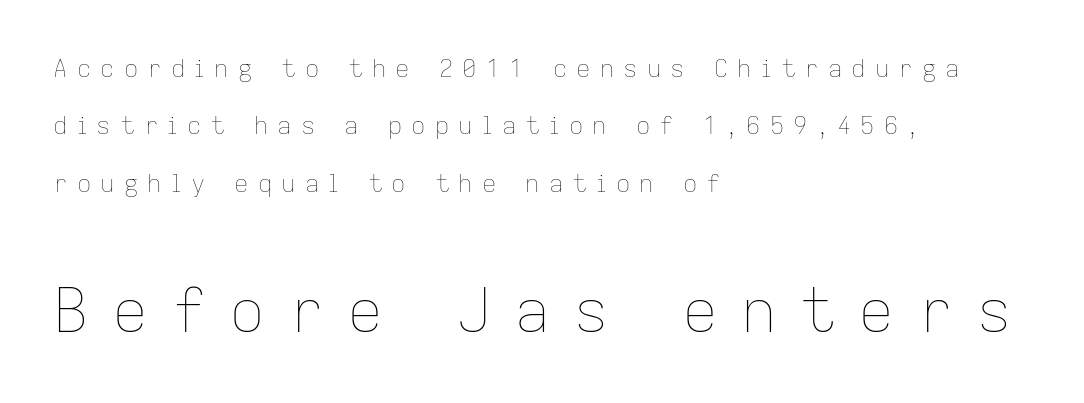
{"italic": "no", "bold": "no", "weight": "thin", "width": "normal", "stroke_contrast": "low", "x_height": "medium", "monospaced": "no", "underline": "no", "align": "left", "line_spacing": "loose", "line_spacing_ratio": 2.39, "letter_spacing": "wide", "letter_spacing_em": 0.38, "larger_block": "second", "size_ratio": 2.5, "glyph_px": 60}
